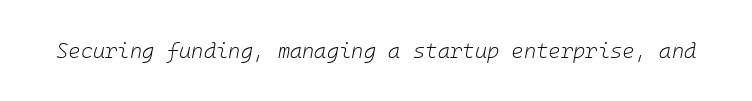
Honestly, the letter spacing is just normal — you wouldn't notice it. The specimen reads as italic at a glance. On a weight scale, this lands at 450 or below. The zone under the glyphs is completely vacant.
